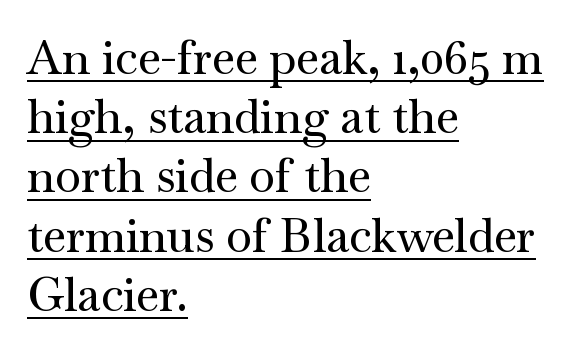
A roman cut, with each character standing at attention. Yep, those are serifs on the letters. A baseline rule has been typeset under these characters. Does extra space separate the letters? No, they use regular spacing. Left-aligned paragraph, ragged on the right.
